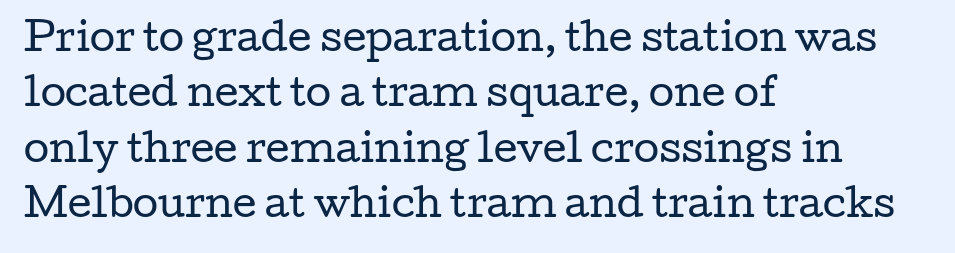
Just letters on the line, the space beneath them empty. Is the letter spacing exaggerated? No — it looks like the ordinary default. You can tell it's not italic because the verticals are truly vertical. Each letter's strokes conclude with small projecting serifs. Is the type heavy? It reads as light-to-regular instead.
